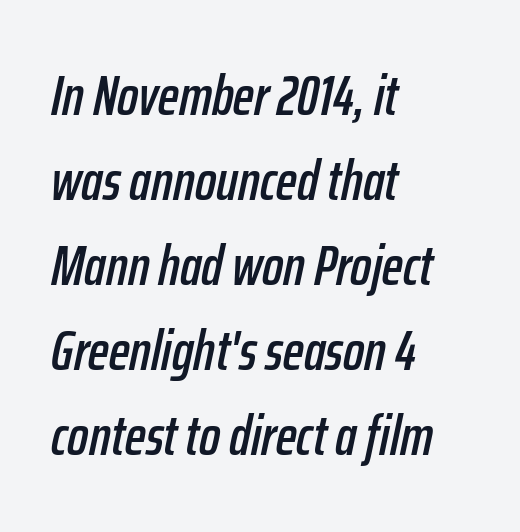
{"italic": "yes", "lean": "right", "slant_degrees": 12, "width": "condensed", "stroke_contrast": "low", "x_height": "medium", "monospaced": "no", "underline": "no", "align": "left", "line_spacing": "normal", "line_spacing_ratio": 1.52, "letter_spacing": "normal", "letter_spacing_em": 0.0, "glyph_px": 56}
